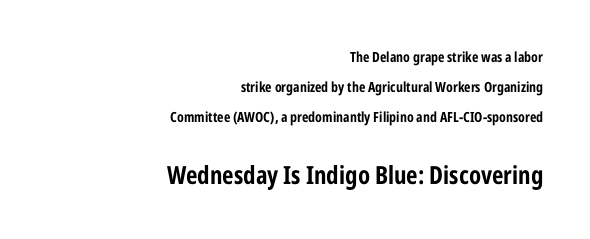
{"italic": "no", "bold": "yes", "underline": "no", "align": "right", "line_spacing": "loose", "line_spacing_ratio": 2.14, "letter_spacing": "normal", "letter_spacing_em": 0.0, "larger_block": "second", "size_ratio": 1.79, "glyph_px": 25}
